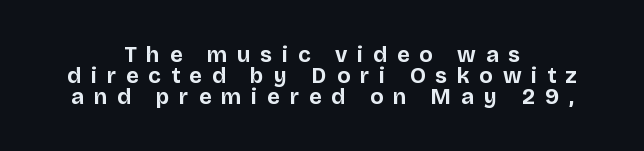
Rule under the text: the space is simply empty. Both edges are ragged and mirror each other, which tells us the setting is centered. These words are printed bold, with thick strokes throughout. The letters stand upright; this is a roman face.
